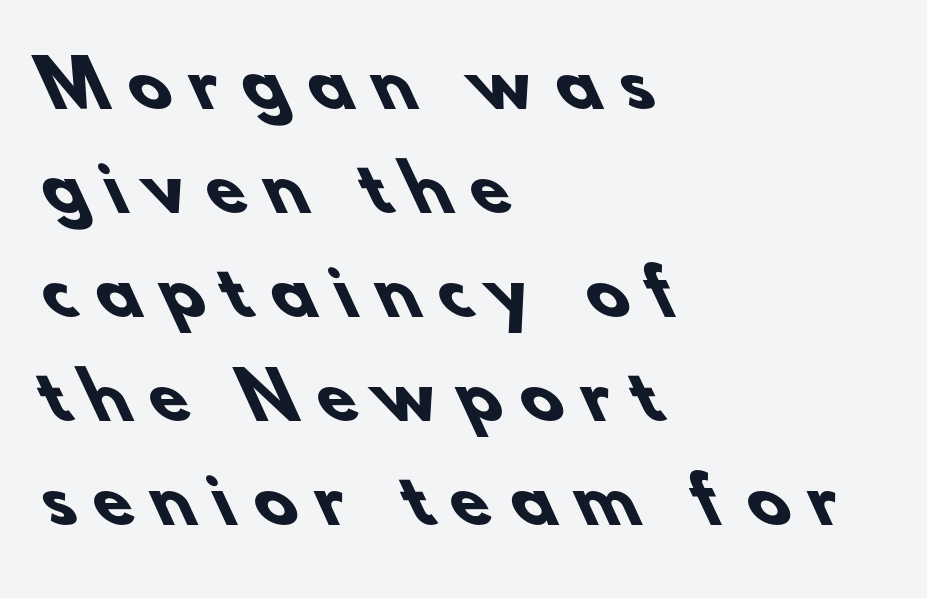
{"serif": "no", "bold": "yes", "weight": "heavy", "width": "normal", "stroke_contrast": "low", "x_height": "small", "monospaced": "no", "underline": "no", "align": "left", "line_spacing": "normal", "line_spacing_ratio": 1.65, "letter_spacing": "wide", "letter_spacing_em": 0.32, "glyph_px": 63}
